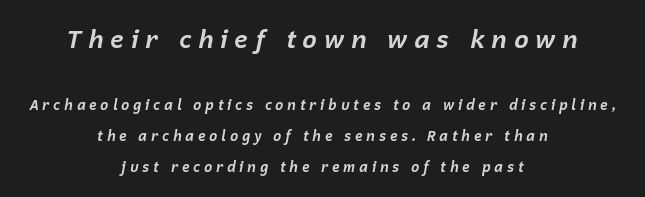
{"italic": "yes", "lean": "right", "slant_degrees": 12, "bold": "yes", "underline": "no", "align": "center", "line_spacing": "loose", "line_spacing_ratio": 2.21, "letter_spacing": "wide", "letter_spacing_em": 0.25, "larger_block": "first", "size_ratio": 1.79, "glyph_px": 25}
